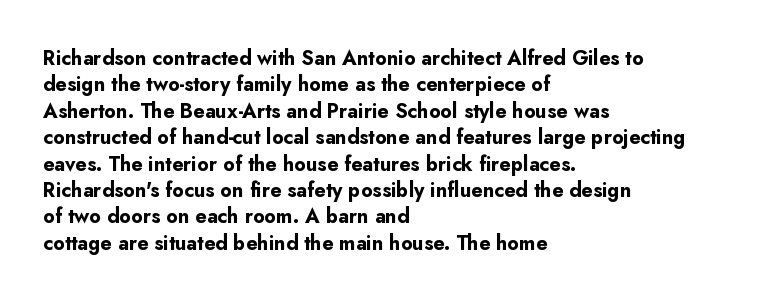
Q: Is the text bold? A: Yes.
Q: Is the text italic (slanted)? A: No, it is upright.
Q: Is the text underlined? A: No.
Q: How is the paragraph aligned? A: Left-aligned.
Q: Is the spacing between letters normal or unusually wide? A: Normal.
Q: Is the spacing between lines tight, normal or loose? A: Normal.
